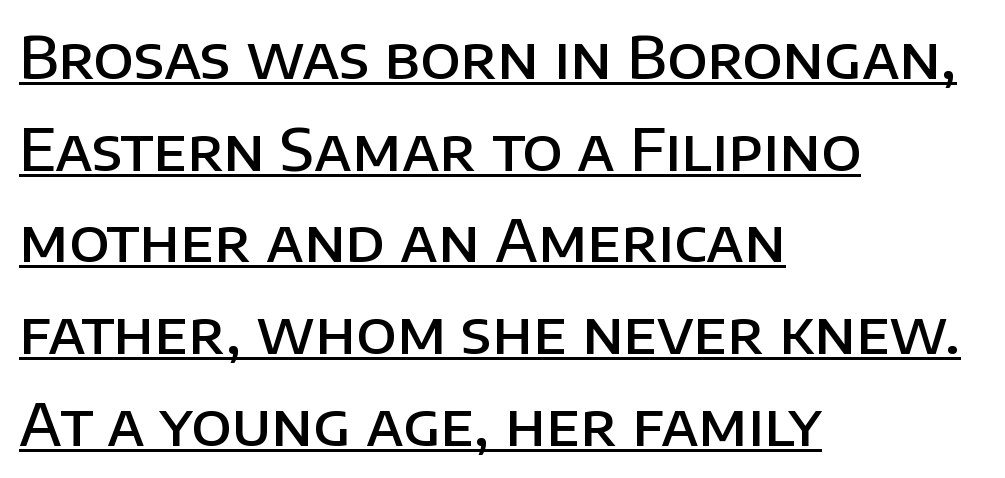
Does the type have serifs? No, each stem ends abruptly. Looks like regular typesetting: each glyph gets only the width it needs. Does the copy run flush right? No — it runs flush left. Spacing between characters is what you'd get straight out of the box. Quick note: interline space is typical. Summary of weight: moderately heavy, a semibold.
